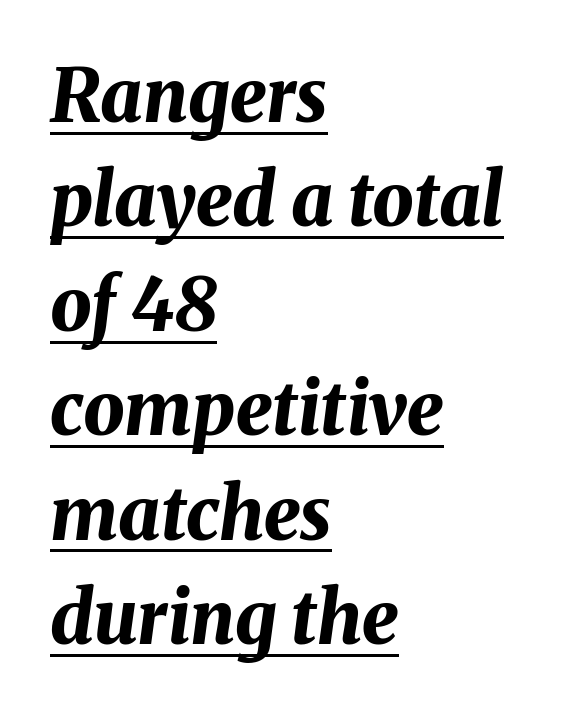
The image shows 73 px bold type, italic (leaning right); set left-aligned, normal line spacing (1.43x), normal letter spacing, underlined; medium stroke contrast and a medium x-height.
